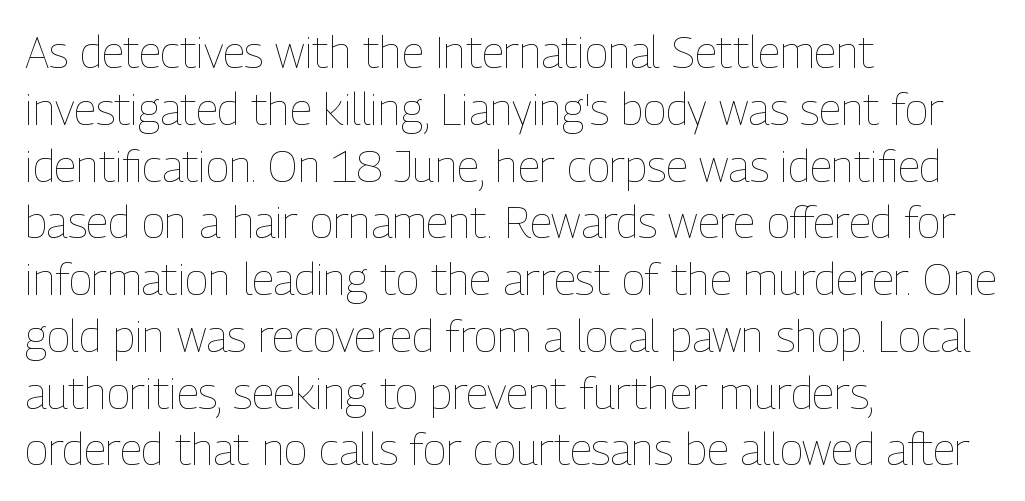
Q: Is the text bold? A: No.
Q: Is the text italic (slanted)? A: No, it is upright.
Q: Is the text underlined? A: No.
Q: How is the paragraph aligned? A: Left-aligned.
Q: Is the spacing between letters normal or unusually wide? A: Normal.
Q: Is the spacing between lines tight, normal or loose? A: Normal.
Q: Width (condensed, normal, or wide)? A: Condensed.
Q: Stroke contrast? A: Low.
Q: x-height? A: Medium.
Q: Monospaced? A: No.
